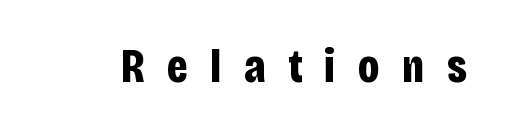
Q: Is the text bold? A: Yes.
Q: Is the text italic (slanted)? A: No, it is upright.
Q: Is the typeface a serif or a sans-serif typeface? A: Sans-serif.
Q: Is the text underlined? A: No.
Q: Is the spacing between letters normal or unusually wide? A: Unusually wide.
Q: Width (condensed, normal, or wide)? A: Condensed.
Q: Stroke contrast? A: Low.
Q: x-height? A: Large.
Q: Monospaced? A: No.
